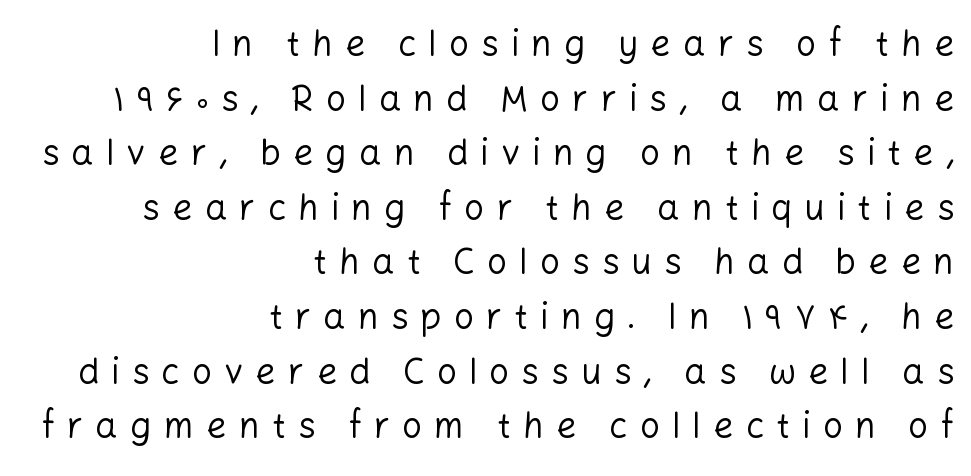
Q: Is the text bold? A: No.
Q: Is the text italic (slanted)? A: No, it is upright.
Q: Is the typeface a serif or a sans-serif typeface? A: Sans-serif.
Q: Is the text underlined? A: No.
Q: How is the paragraph aligned? A: Right-aligned.
Q: Is the spacing between letters normal or unusually wide? A: Unusually wide.
Q: Is the spacing between lines tight, normal or loose? A: Normal.
Q: Width (condensed, normal, or wide)? A: Normal.
Q: Stroke contrast? A: Low.
Q: x-height? A: Medium.
Q: Monospaced? A: No.
